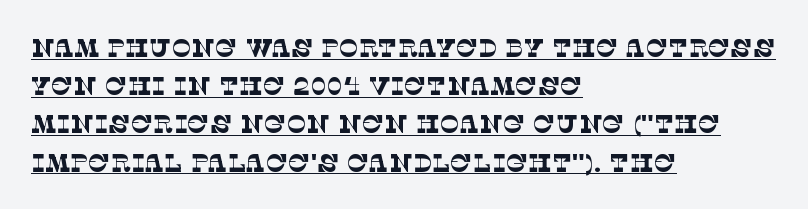
{"bold": "no", "underline": "yes", "align": "left", "line_spacing": "normal", "line_spacing_ratio": 1.47, "letter_spacing": "normal", "letter_spacing_em": 0.0, "glyph_px": 26}
